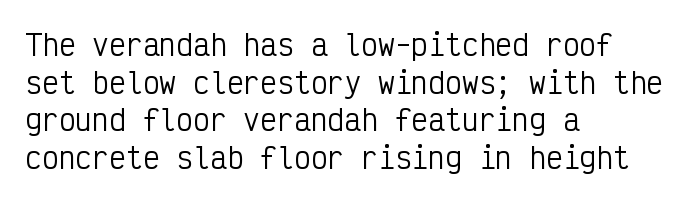
Q: Is the text bold? A: No.
Q: Is the text italic (slanted)? A: No, it is upright.
Q: Is the typeface a serif or a sans-serif typeface? A: Sans-serif.
Q: Is the text underlined? A: No.
Q: How is the paragraph aligned? A: Left-aligned.
Q: Is the spacing between letters normal or unusually wide? A: Normal.
Q: Is the spacing between lines tight, normal or loose? A: Normal.
Q: Width (condensed, normal, or wide)? A: Condensed.
Q: Stroke contrast? A: Low.
Q: x-height? A: Medium.
Q: Monospaced? A: Yes.
